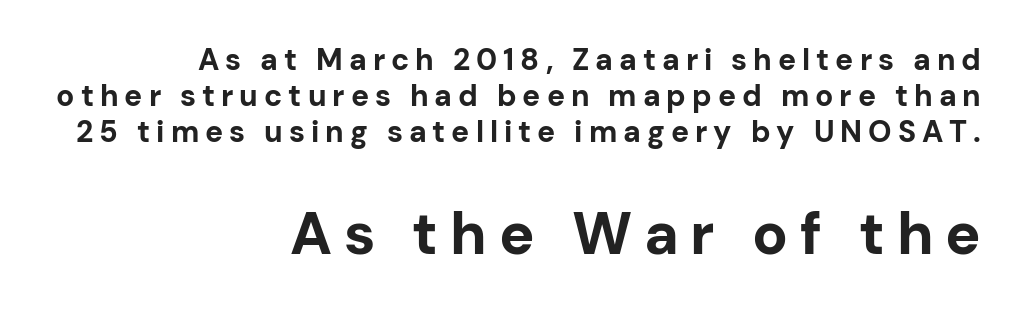
{"serif": "no", "italic": "no", "bold": "yes", "weight": "bold", "width": "normal", "stroke_contrast": "low", "x_height": "medium", "monospaced": "no", "underline": "no", "align": "right", "line_spacing_ratio": 1.2, "letter_spacing": "wide", "letter_spacing_em": 0.2, "larger_block": "second", "size_ratio": 1.97, "glyph_px": 59}
